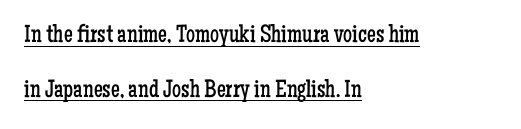
The image shows 25 px text type, upright; set left-aligned, loose line spacing (2.19x), normal letter spacing, underlined.
